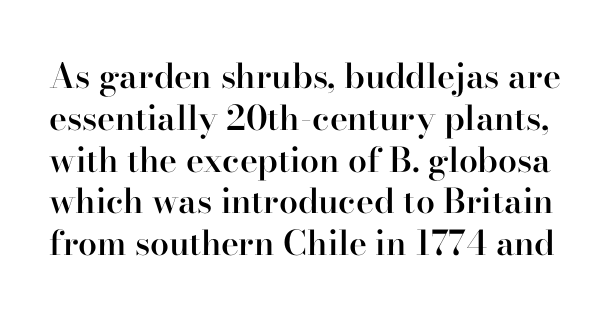
Q: Is the text bold? A: Semi-bold.
Q: Is the text italic (slanted)? A: No, it is upright.
Q: Is the typeface a serif or a sans-serif typeface? A: Serif.
Q: Is the text underlined? A: No.
Q: Is the spacing between letters normal or unusually wide? A: Normal.
Q: Width (condensed, normal, or wide)? A: Normal.
Q: Stroke contrast? A: High.
Q: x-height? A: Small.
Q: Monospaced? A: No.
